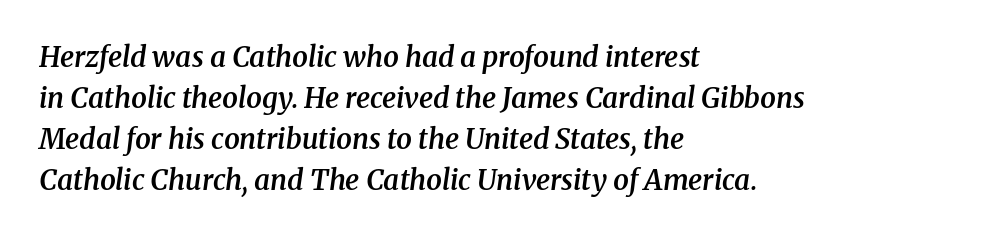
Q: Is the text bold? A: Semi-bold.
Q: Is the text italic (slanted)? A: Yes, it leans right by about 8 degrees.
Q: Is the typeface a serif or a sans-serif typeface? A: Serif.
Q: Is the text underlined? A: No.
Q: How is the paragraph aligned? A: Left-aligned.
Q: Is the spacing between letters normal or unusually wide? A: Normal.
Q: Is the spacing between lines tight, normal or loose? A: Normal.
Q: Width (condensed, normal, or wide)? A: Normal.
Q: Stroke contrast? A: Medium.
Q: x-height? A: Medium.
Q: Monospaced? A: No.
